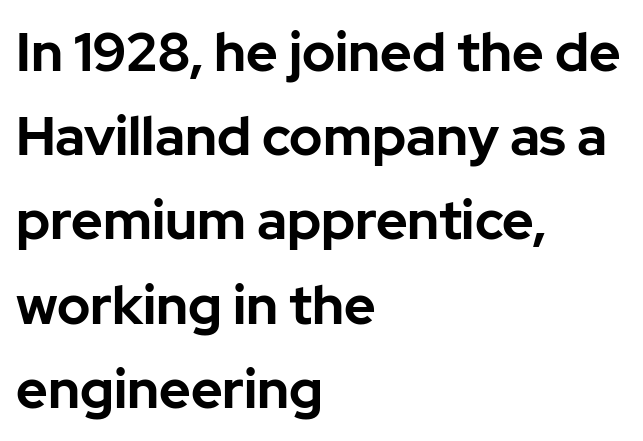
The image shows 54 px bold sans-serif type, upright; set left-aligned, normal line spacing (1.56x), normal letter spacing, not underlined; low stroke contrast and a medium x-height.
